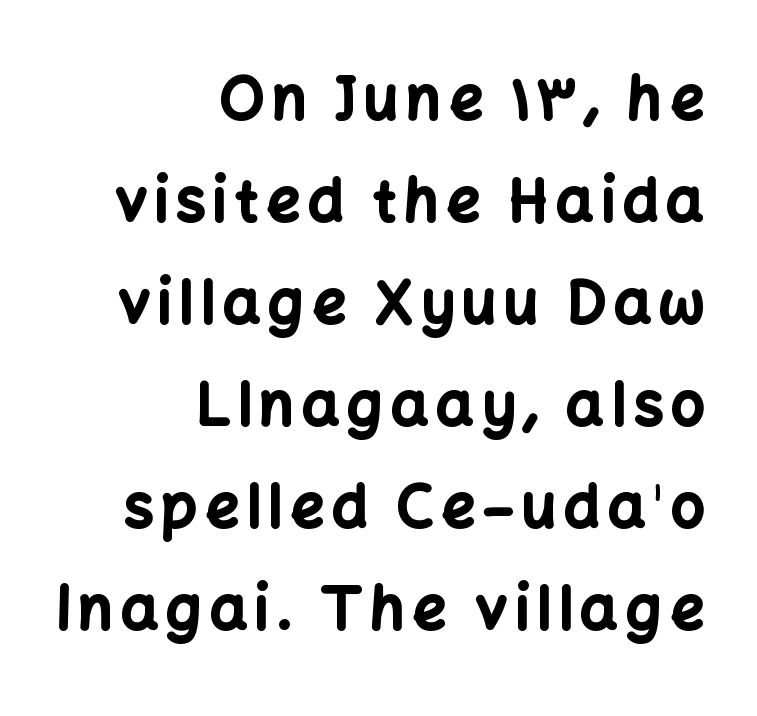
The image shows 59 px bold sans-serif type, upright; set right-aligned, line spacing 1.73x, not underlined; low stroke contrast and a medium x-height.
